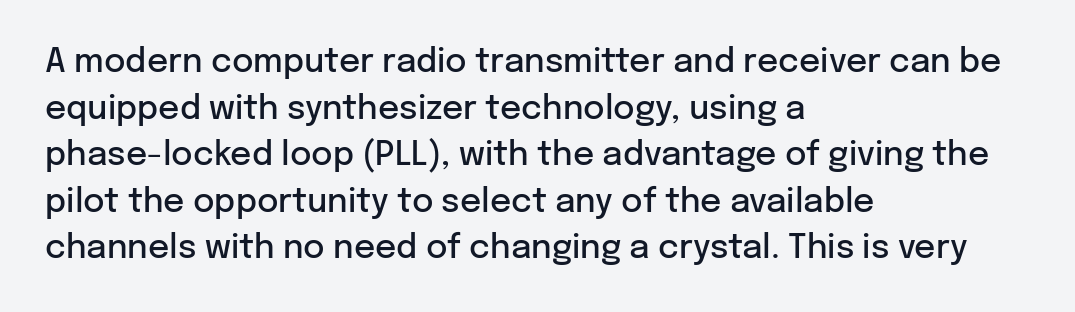
The image shows 33 px semibold sans-serif type, upright; set left-aligned, normal line spacing (1.41x), normal letter spacing, not underlined; low stroke contrast and a medium x-height.
